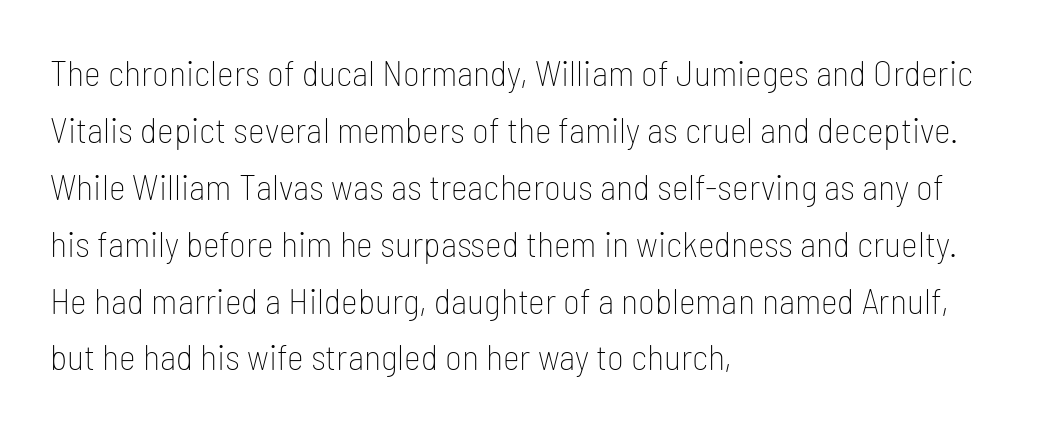
Q: Is the text bold? A: No.
Q: Is the text italic (slanted)? A: No, it is upright.
Q: Is the typeface a serif or a sans-serif typeface? A: Sans-serif.
Q: Is the text underlined? A: No.
Q: How is the paragraph aligned? A: Left-aligned.
Q: Is the spacing between letters normal or unusually wide? A: Normal.
Q: Is the spacing between lines tight, normal or loose? A: Normal.
Q: Width (condensed, normal, or wide)? A: Condensed.
Q: Stroke contrast? A: Low.
Q: x-height? A: Medium.
Q: Monospaced? A: No.
